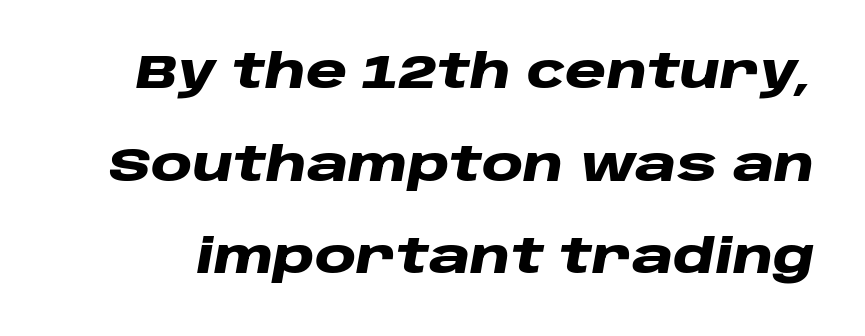
Q: Is the text bold? A: Yes.
Q: Is the text italic (slanted)? A: Yes, it leans right by about 10 degrees.
Q: Is the text underlined? A: No.
Q: Is the spacing between letters normal or unusually wide? A: Normal.
Q: Is the spacing between lines tight, normal or loose? A: Loose.
Q: Width (condensed, normal, or wide)? A: Wide.
Q: Stroke contrast? A: Low.
Q: x-height? A: Large.
Q: Monospaced? A: No.
